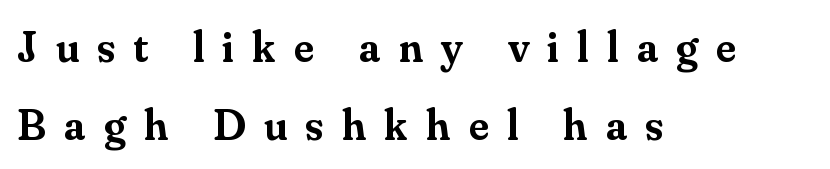
{"serif": "yes", "italic": "no", "bold": "semi", "weight": "semibold", "width": "normal", "stroke_contrast": "medium", "x_height": "small", "monospaced": "no", "underline": "no", "align": "left", "line_spacing_ratio": 1.73, "letter_spacing": "wide", "letter_spacing_em": 0.41, "glyph_px": 45}
